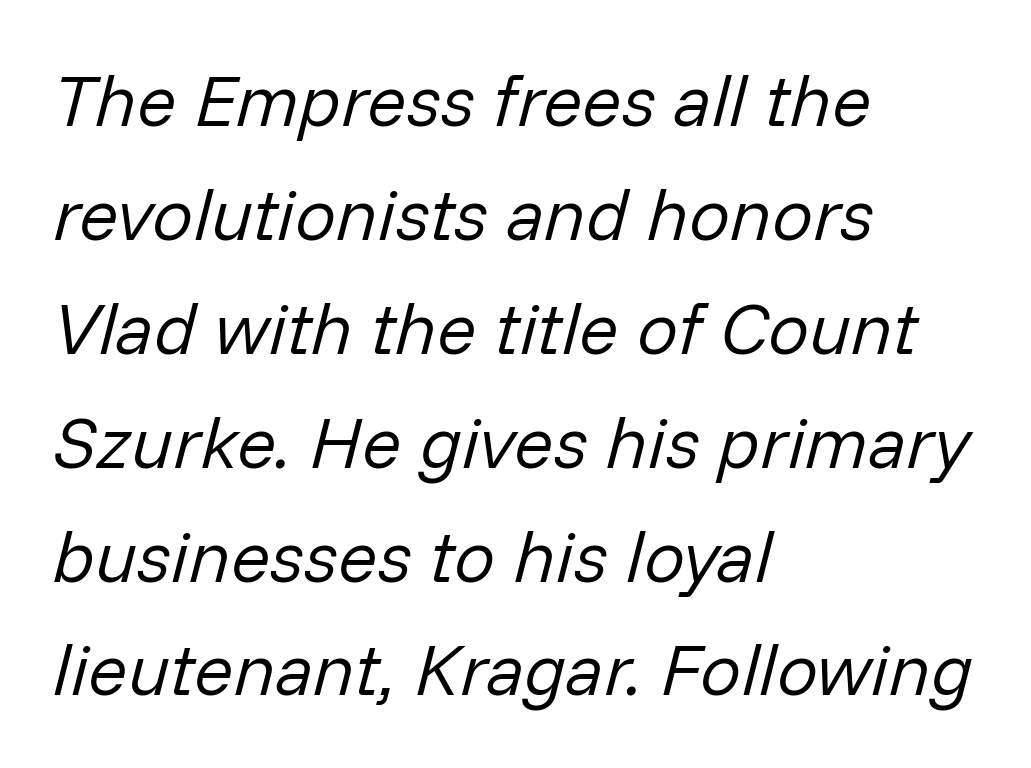
{"italic": "yes", "lean": "right", "slant_degrees": 14, "bold": "no", "weight": "regular", "width": "normal", "stroke_contrast": "low", "x_height": "medium", "monospaced": "no", "underline": "no", "align": "left", "line_spacing": "normal", "line_spacing_ratio": 1.56, "letter_spacing": "normal", "letter_spacing_em": 0.0, "glyph_px": 73}
